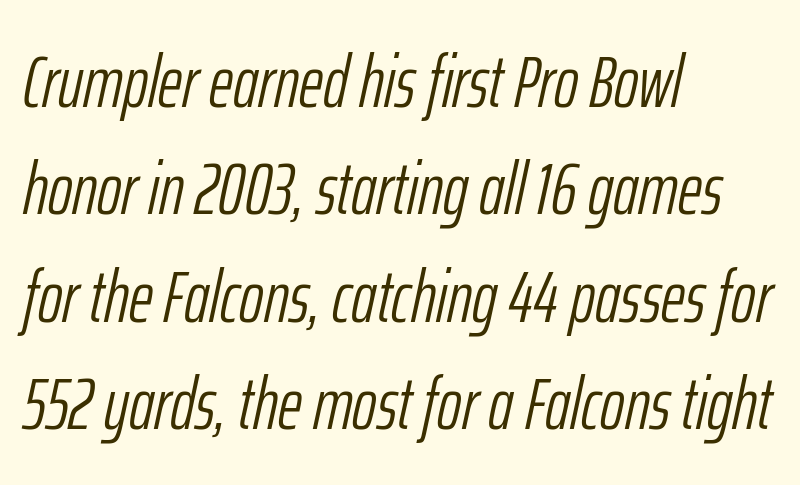
Q: Is the text bold? A: No.
Q: Is the text italic (slanted)? A: Yes, it leans right by about 12 degrees.
Q: Is the text underlined? A: No.
Q: How is the paragraph aligned? A: Left-aligned.
Q: Is the spacing between letters normal or unusually wide? A: Normal.
Q: Is the spacing between lines tight, normal or loose? A: Normal.
Q: Width (condensed, normal, or wide)? A: Condensed.
Q: Stroke contrast? A: Low.
Q: x-height? A: Medium.
Q: Monospaced? A: No.
